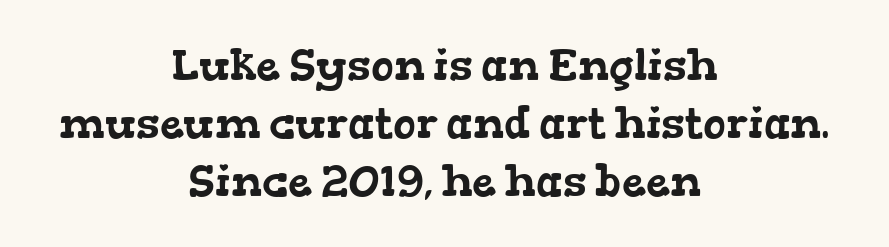
This sample keeps an unexceptional amount of space between lines. Only glyphs here, with clear space below each row. Honestly, the letter spacing is just normal — you wouldn't notice it. Do the characters align in a grid? No, the font is proportional. Font category for this specimen: serif.
